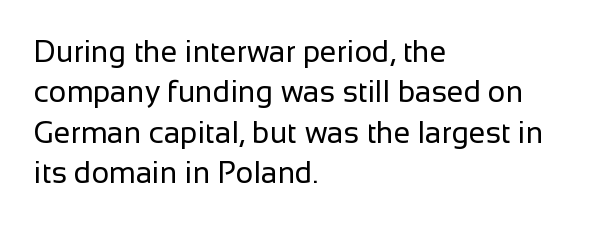
The image shows 30 px regular-weight sans-serif type, upright; set left-aligned, normal line spacing (1.35x), normal letter spacing, not underlined; low stroke contrast and a medium x-height.
